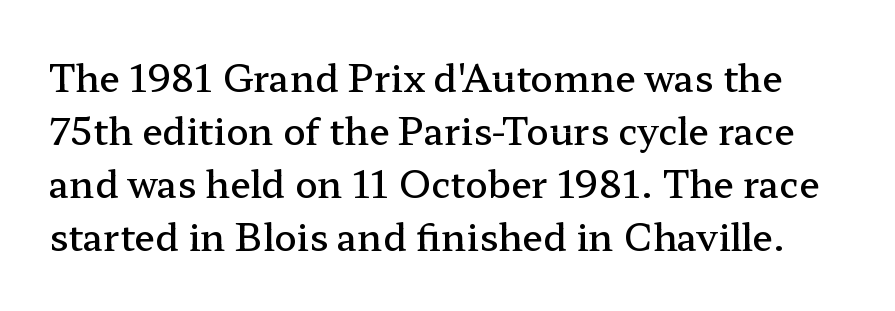
The image shows 37 px semibold, wide serif type, upright; set normal line spacing (1.43x), normal letter spacing, not underlined; low stroke contrast and a medium x-height.
